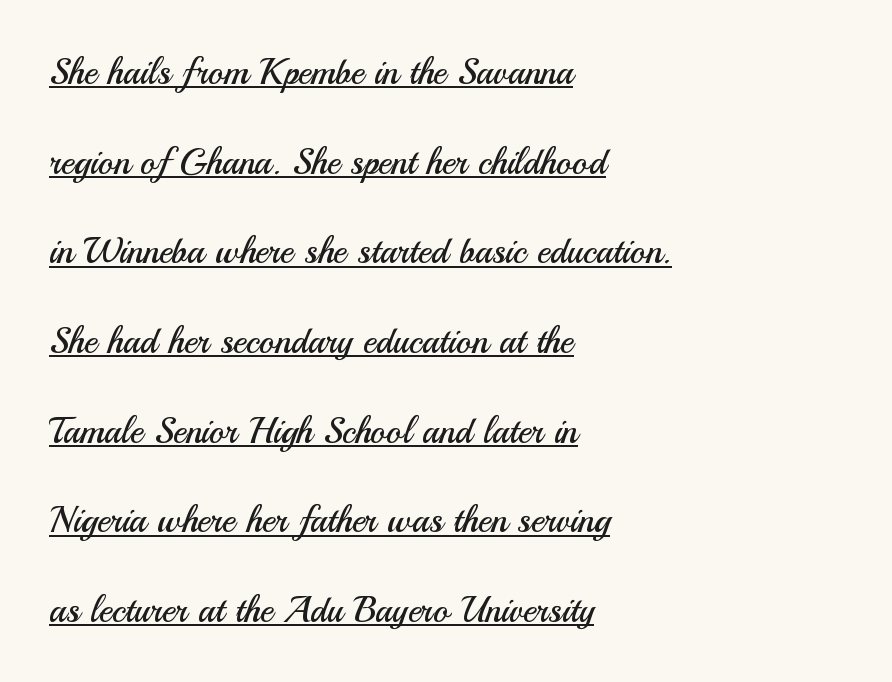
Summary of weight: not heavy and not bold. This sample has the flowing, uneven cadence of proportional lettering. The passage shown stacks its lines with a broad gap. This rendering uses left alignment, leaving the right contour irregular.
